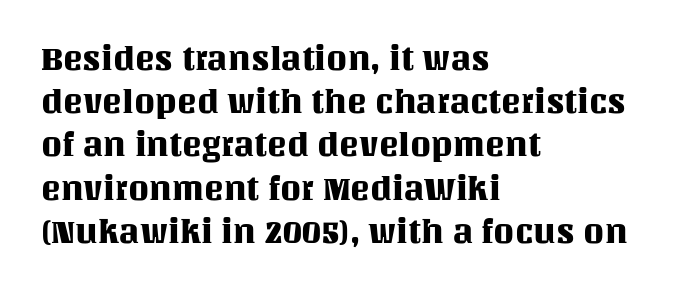
The image shows 33 px text type, upright; set left-aligned, normal line spacing (1.31x), normal letter spacing, not underlined; medium stroke contrast and a large x-height.
